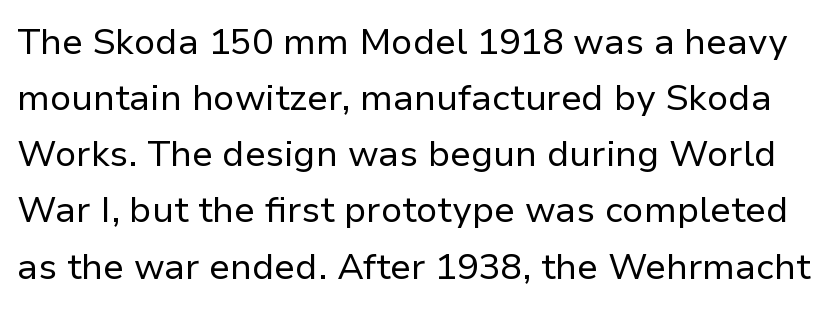
In terms of leading, this rendering sits right in the middle. The characters are drawn with everyday or finer stroke widths. Check the space under the baseline: it is left empty. Looks like regular typesetting: each glyph gets only the width it needs. Check where the strokes stop: nothing finishes them off — pure sans. The passage shown has conventional tracking throughout.
